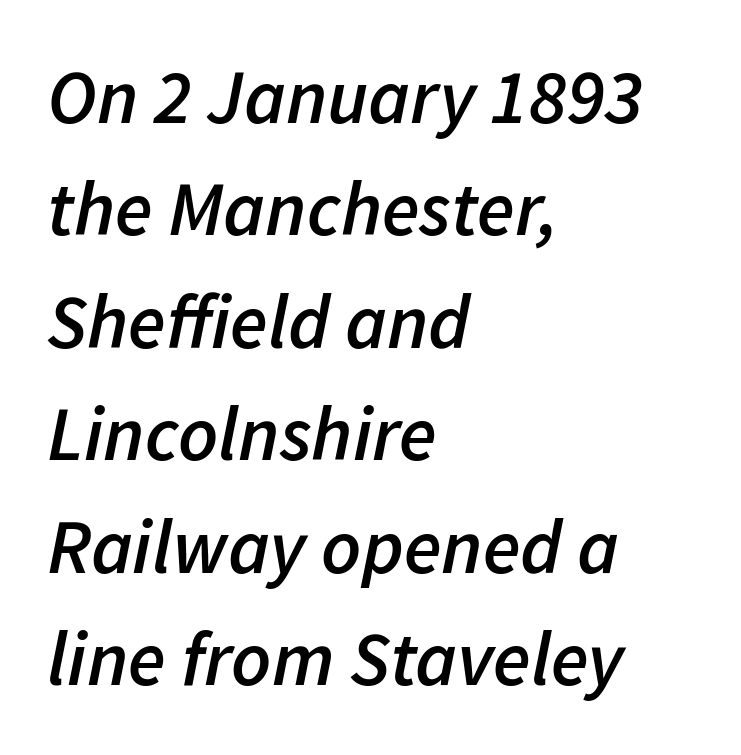
{"italic": "yes", "lean": "right", "slant_degrees": 11, "bold": "semi", "weight": "semibold", "width": "normal", "stroke_contrast": "low", "x_height": "medium", "monospaced": "no", "underline": "no", "align": "left", "line_spacing": "normal", "line_spacing_ratio": 1.46, "letter_spacing": "normal", "letter_spacing_em": 0.0, "glyph_px": 77}
